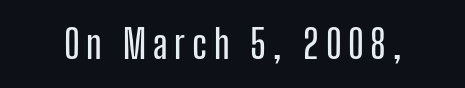
Q: Is the text italic (slanted)? A: No, it is upright.
Q: Is the typeface a serif or a sans-serif typeface? A: Sans-serif.
Q: Is the text underlined? A: No.
Q: Width (condensed, normal, or wide)? A: Condensed.
Q: Stroke contrast? A: Low.
Q: x-height? A: Medium.
Q: Monospaced? A: No.
